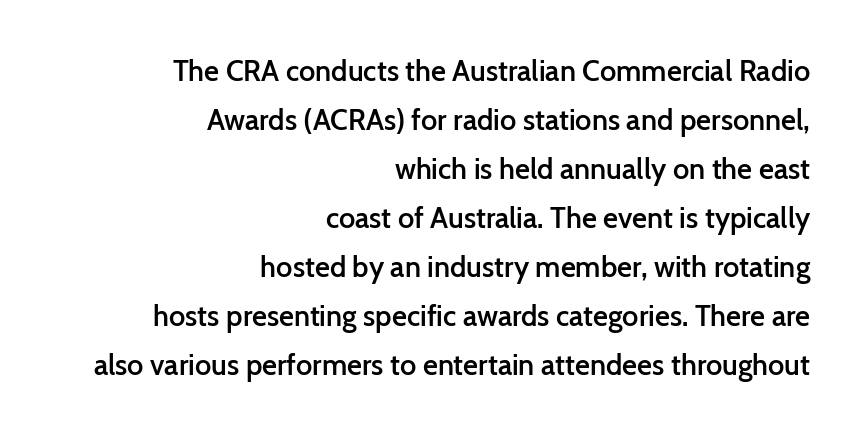
{"serif": "no", "italic": "no", "bold": "semi", "weight": "semibold", "width": "normal", "stroke_contrast": "low", "x_height": "medium", "monospaced": "no", "underline": "no", "align": "right", "line_spacing": "normal", "line_spacing_ratio": 1.69, "letter_spacing": "normal", "letter_spacing_em": 0.0, "glyph_px": 29}
